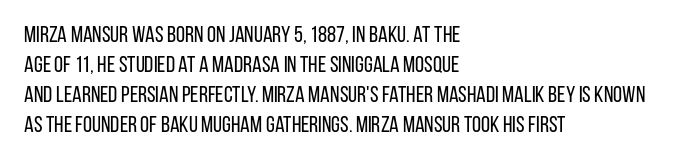
{"italic": "no", "bold": "no", "underline": "no", "align": "left", "line_spacing": "normal", "line_spacing_ratio": 1.31, "letter_spacing": "normal", "letter_spacing_em": 0.0, "glyph_px": 23}
